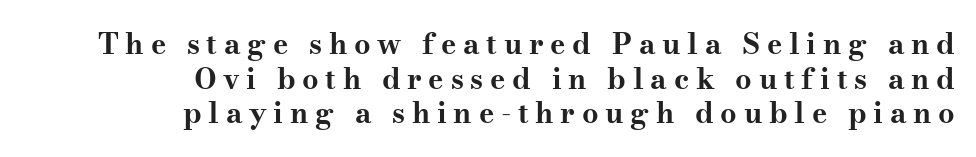
The text was rendered using a seriffed face with decorative stroke endings. Line ends are locked; line starts wander. The gaps between neighbouring characters are conspicuously large. Every stem runs plumb, perpendicular to the baseline. I'd describe the lettering as bold — thick and assertive. Varying glyph widths throughout — classic text-font behaviour.
